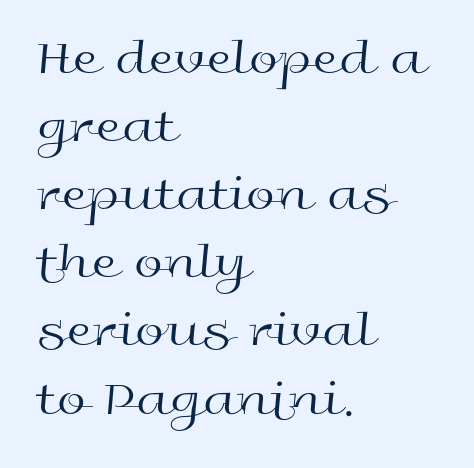
{"serif": "no", "italic": "no", "bold": "no", "weight": "regular", "width": "wide", "x_height": "medium", "monospaced": "no", "underline": "no", "align": "left", "line_spacing": "normal", "line_spacing_ratio": 1.31, "letter_spacing": "normal", "letter_spacing_em": 0.0, "glyph_px": 52}
